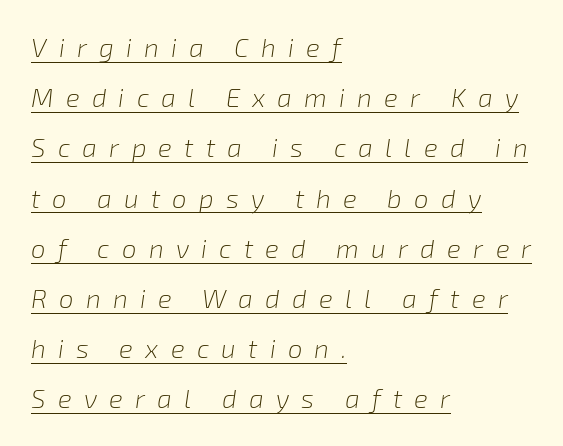
{"italic": "yes", "lean": "right", "slant_degrees": 8, "bold": "no", "underline": "yes", "align": "left", "line_spacing": "loose", "line_spacing_ratio": 1.93, "letter_spacing": "wide", "letter_spacing_em": 0.47, "glyph_px": 26}
